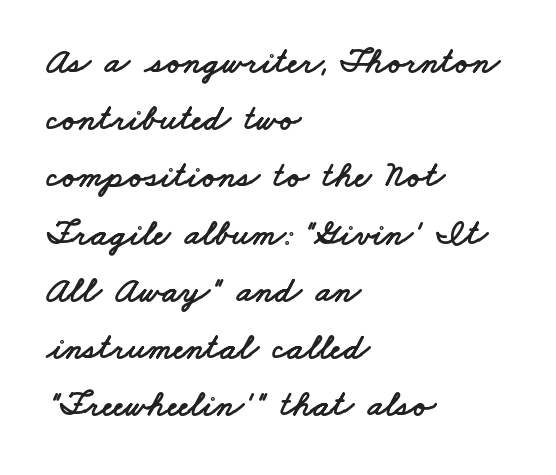
Q: Is the typeface a serif or a sans-serif typeface? A: Sans-serif.
Q: Is the text underlined? A: No.
Q: How is the paragraph aligned? A: Left-aligned.
Q: Is the spacing between letters normal or unusually wide? A: Normal.
Q: Is the spacing between lines tight, normal or loose? A: Normal.
Q: Width (condensed, normal, or wide)? A: Wide.
Q: Stroke contrast? A: Low.
Q: x-height? A: Small.
Q: Monospaced? A: No.
